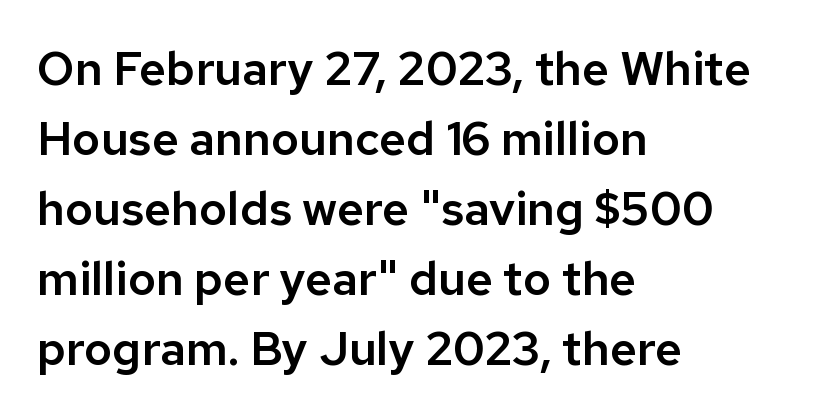
Q: Is the text italic (slanted)? A: No, it is upright.
Q: Is the typeface a serif or a sans-serif typeface? A: Sans-serif.
Q: Is the text underlined? A: No.
Q: How is the paragraph aligned? A: Left-aligned.
Q: Is the spacing between letters normal or unusually wide? A: Normal.
Q: Is the spacing between lines tight, normal or loose? A: Normal.
Q: Width (condensed, normal, or wide)? A: Normal.
Q: Stroke contrast? A: Low.
Q: x-height? A: Medium.
Q: Monospaced? A: No.
